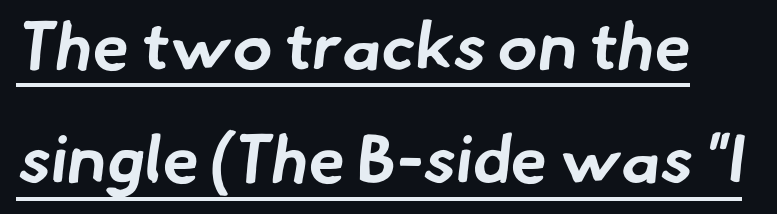
{"serif": "no", "bold": "yes", "weight": "bold", "width": "normal", "stroke_contrast": "low", "x_height": "small", "monospaced": "no", "underline": "yes", "line_spacing": "normal", "line_spacing_ratio": 1.69, "letter_spacing": "normal", "letter_spacing_em": 0.0, "glyph_px": 67}
